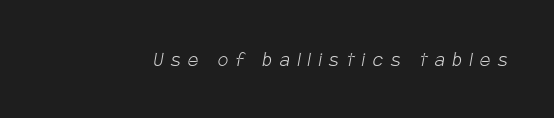
The passage shown has open, widely tracked lettering throughout. Letters have the restrained weight of plain body copy at most. Clear beneath every line of the passage.
